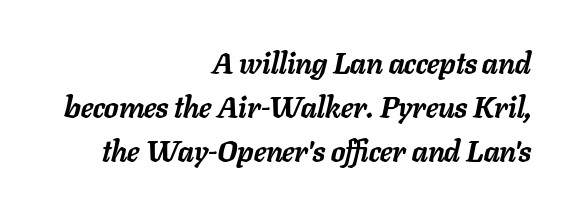
Q: Is the text bold? A: Yes.
Q: Is the text italic (slanted)? A: Yes, it leans right by about 11 degrees.
Q: Is the text underlined? A: No.
Q: How is the paragraph aligned? A: Right-aligned.
Q: Is the spacing between letters normal or unusually wide? A: Normal.
Q: Is the spacing between lines tight, normal or loose? A: Normal.
Q: Width (condensed, normal, or wide)? A: Normal.
Q: Stroke contrast? A: Low.
Q: x-height? A: Medium.
Q: Monospaced? A: No.
